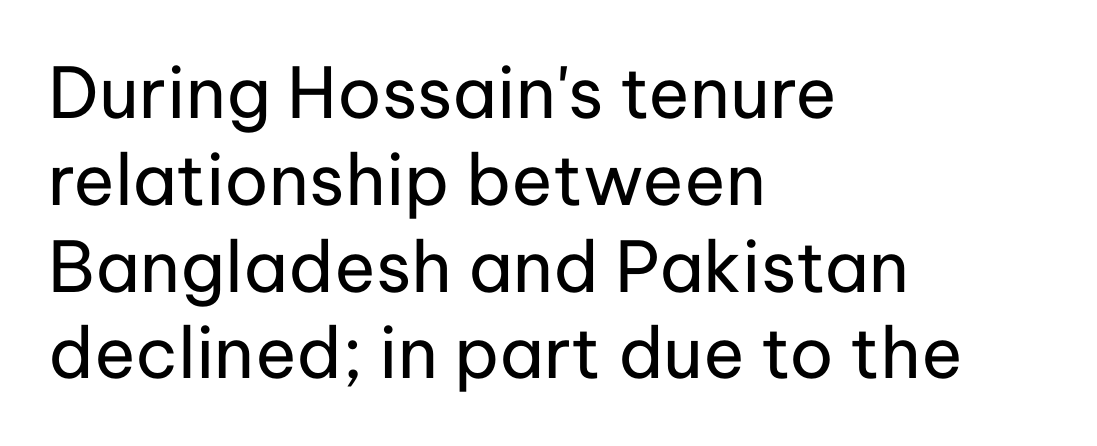
{"serif": "no", "italic": "no", "bold": "no", "weight": "regular", "width": "normal", "stroke_contrast": "low", "x_height": "medium", "monospaced": "no", "underline": "no", "align": "left", "line_spacing_ratio": 1.24, "letter_spacing": "normal", "letter_spacing_em": 0.0, "glyph_px": 70}
